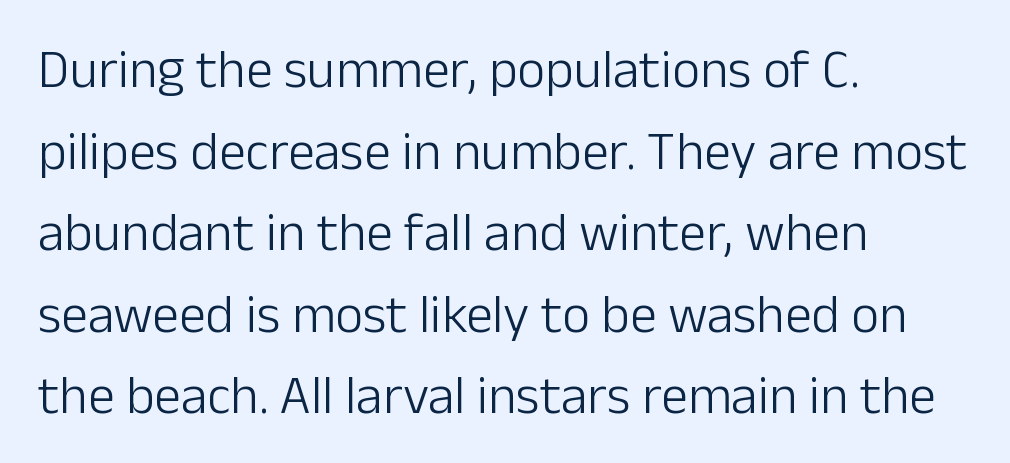
Stroke thickness stays within the range of a standard reading face or lighter. If you measured baseline to baseline, you'd find a middling distance. The glyphs in this specimen are sans serif. Default kerning and tracking; the words read as compact shapes. When letters stand straight like this, we call the style roman or upright.
